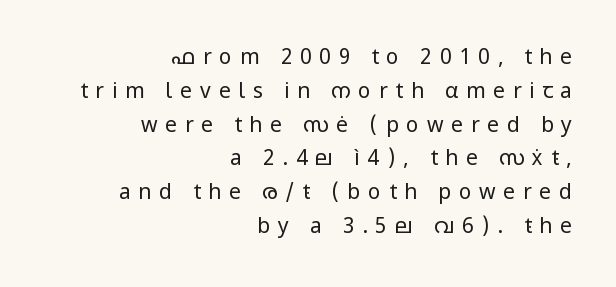
Do the letters lean? They stand straight. Type without underlining. Tracking here is generous; glyphs stand well apart from one another. These glyphs show unthickened strokes, regular width or finer.
